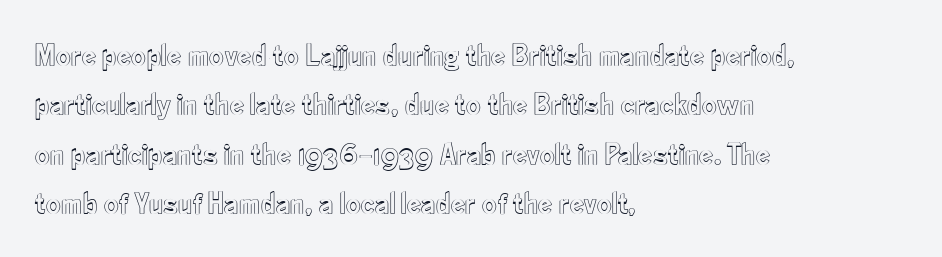
{"italic": "no", "width": "condensed", "x_height": "small", "monospaced": "no", "underline": "no", "align": "left", "line_spacing": "normal", "line_spacing_ratio": 1.54, "letter_spacing": "normal", "letter_spacing_em": 0.0, "glyph_px": 32}
